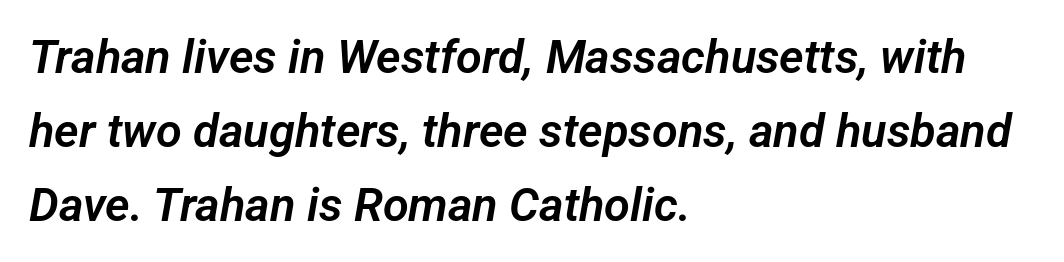
Type without underlining. Each letter keeps its own natural width here, so spacing adapts to shape. The line-height multiplier appears to be the usual default. The line texture is even and compact thanks to regular tracking. Type style note: lacks serifs.
